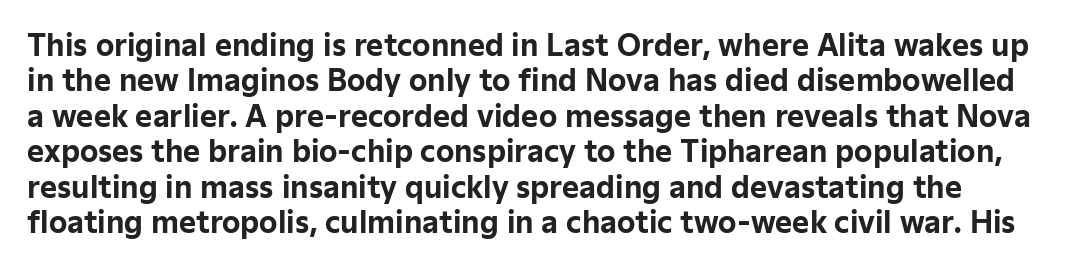
Q: Is the text bold? A: Yes.
Q: Is the text italic (slanted)? A: No, it is upright.
Q: Is the typeface a serif or a sans-serif typeface? A: Sans-serif.
Q: Is the text underlined? A: No.
Q: Is the spacing between letters normal or unusually wide? A: Normal.
Q: Width (condensed, normal, or wide)? A: Normal.
Q: Stroke contrast? A: Low.
Q: x-height? A: Medium.
Q: Monospaced? A: No.
